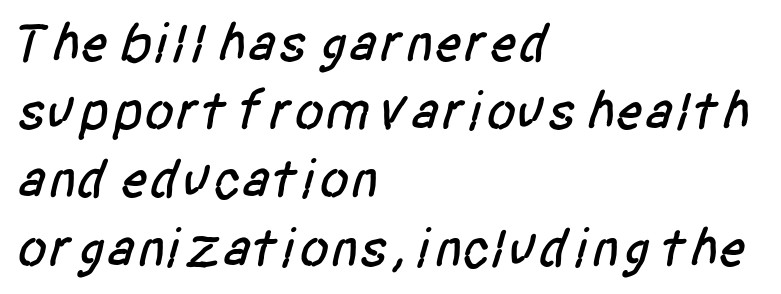
{"serif": "no", "width": "condensed", "stroke_contrast": "low", "x_height": "large", "monospaced": "no", "underline": "no", "align": "left", "line_spacing_ratio": 1.24, "letter_spacing": "normal", "letter_spacing_em": 0.0, "glyph_px": 55}
